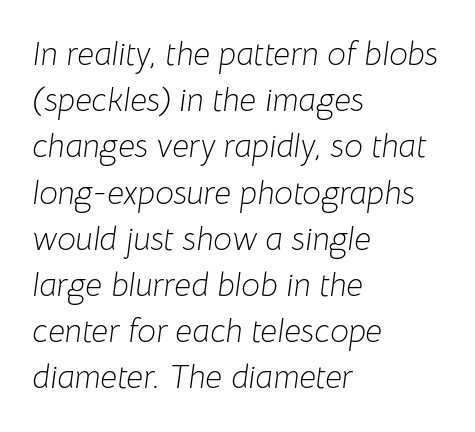
The image shows 33 px light type, italic (leaning right); set left-aligned, normal line spacing (1.4x), normal letter spacing, not underlined; low stroke contrast and a medium x-height.
